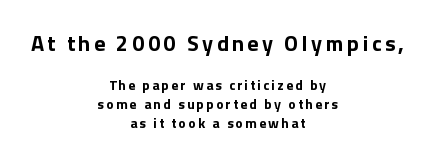
Q: Is the text bold? A: Yes.
Q: Is the text italic (slanted)? A: No, it is upright.
Q: Is the text underlined? A: No.
Q: How is the paragraph aligned? A: Centered.
Q: Is the spacing between lines tight, normal or loose? A: Normal.
Q: Which block of text is set in a larger size, the first (top) or the second (bottom)? A: The first (top) one.
